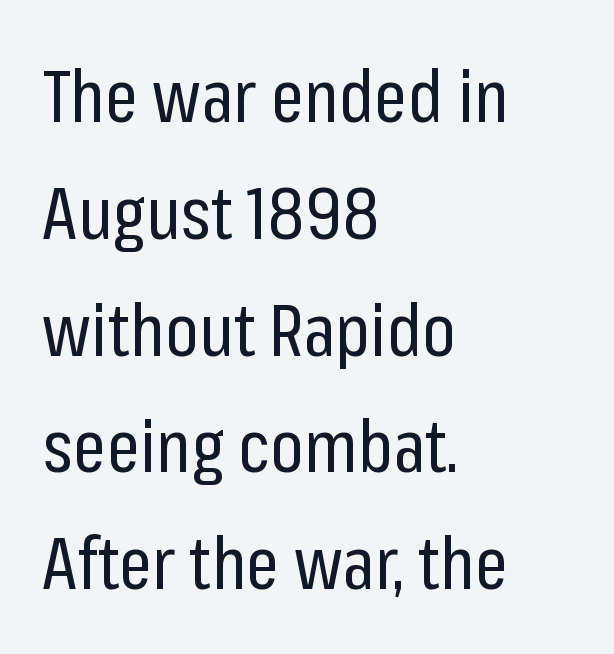
Italic? Not at all — the glyphs are vertical. Reading down the block, your eye returns to a fixed left position each line. The passage shown is not underscored anywhere. Honestly, the letter spacing is just normal — you wouldn't notice it.
